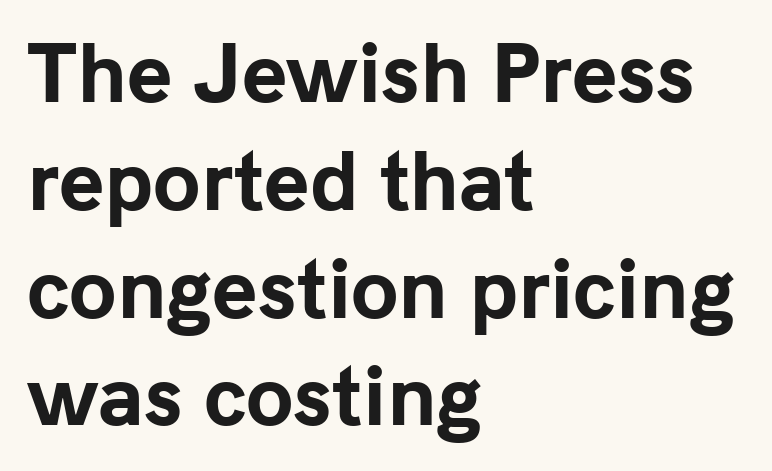
The image shows 77 px bold sans-serif type, upright; set left-aligned, normal line spacing (1.4x), normal letter spacing, not underlined; low stroke contrast and a medium x-height.
